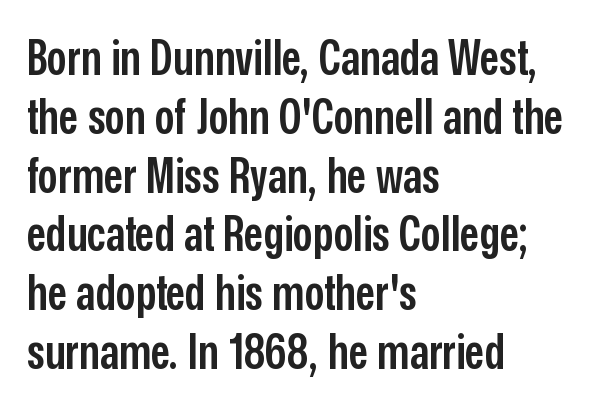
{"serif": "no", "italic": "no", "bold": "semi", "weight": "semibold", "width": "condensed", "stroke_contrast": "low", "x_height": "medium", "monospaced": "no", "underline": "no", "align": "left", "line_spacing_ratio": 1.2, "letter_spacing": "normal", "letter_spacing_em": 0.0, "glyph_px": 49}
